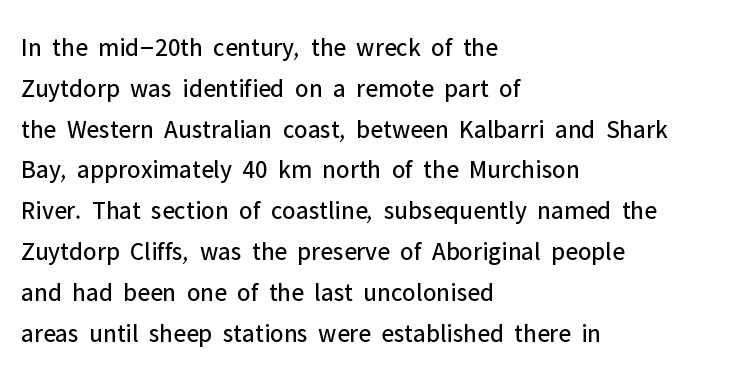
{"italic": "no", "bold": "no", "underline": "no", "align": "left", "line_spacing": "normal", "line_spacing_ratio": 1.57, "letter_spacing": "normal", "letter_spacing_em": 0.0, "glyph_px": 26}
